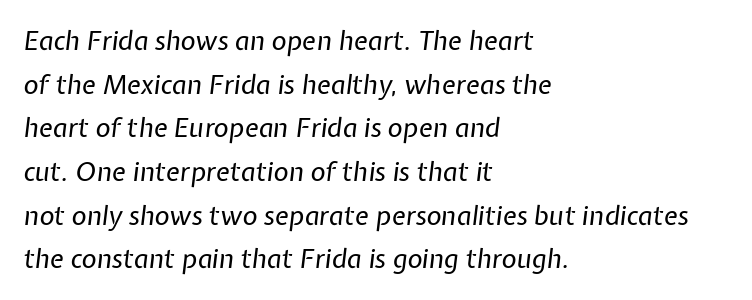
Q: Is the text bold? A: No.
Q: Is the text italic (slanted)? A: Yes, it leans right by about 7 degrees.
Q: Is the text underlined? A: No.
Q: How is the paragraph aligned? A: Left-aligned.
Q: Is the spacing between letters normal or unusually wide? A: Normal.
Q: Is the spacing between lines tight, normal or loose? A: Normal.
